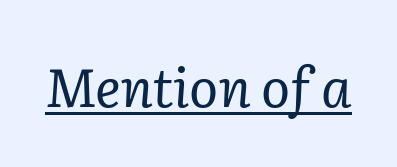
Q: Is the text bold? A: No.
Q: Is the text italic (slanted)? A: Yes, it leans right by about 2 degrees.
Q: Is the typeface a serif or a sans-serif typeface? A: Serif.
Q: Is the text underlined? A: Yes.
Q: Is the spacing between letters normal or unusually wide? A: Normal.
Q: Width (condensed, normal, or wide)? A: Normal.
Q: Stroke contrast? A: Low.
Q: x-height? A: Medium.
Q: Monospaced? A: No.
